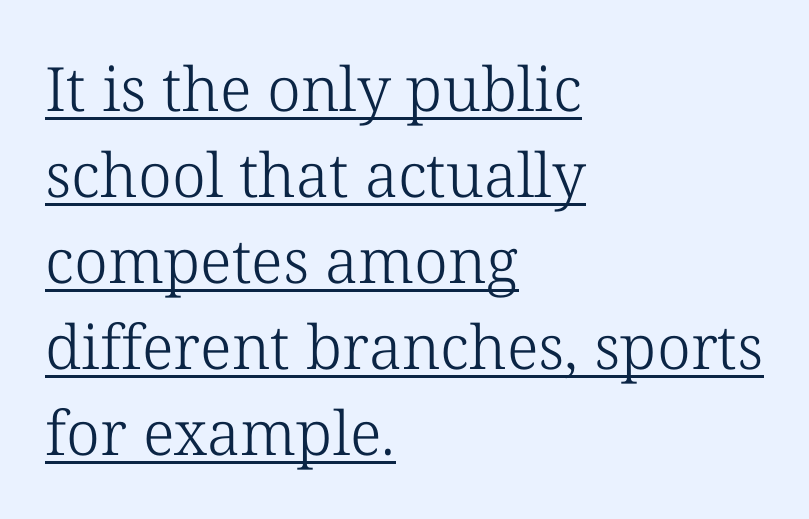
The image shows 61 px light serif type, upright; set left-aligned, normal line spacing (1.41x), normal letter spacing, underlined; low stroke contrast and a medium x-height.
